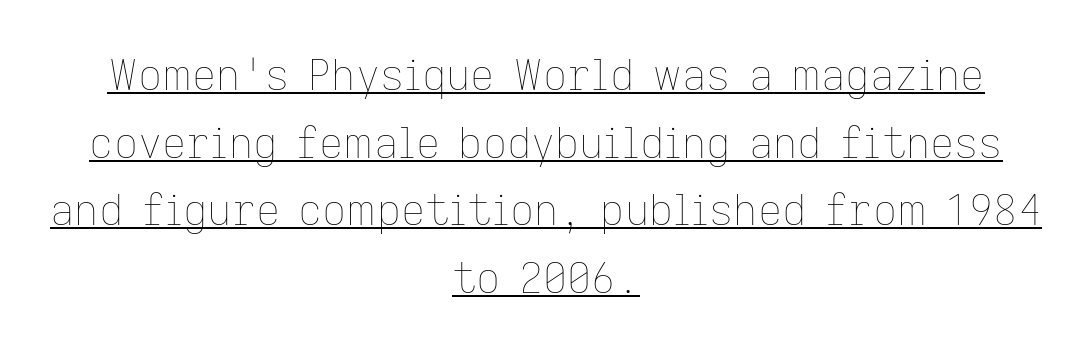
Q: Is the text bold? A: No.
Q: Is the text italic (slanted)? A: No, it is upright.
Q: Is the text underlined? A: Yes.
Q: How is the paragraph aligned? A: Centered.
Q: Is the spacing between letters normal or unusually wide? A: Normal.
Q: Is the spacing between lines tight, normal or loose? A: Normal.
Q: Width (condensed, normal, or wide)? A: Normal.
Q: Stroke contrast? A: Low.
Q: x-height? A: Medium.
Q: Monospaced? A: No.
